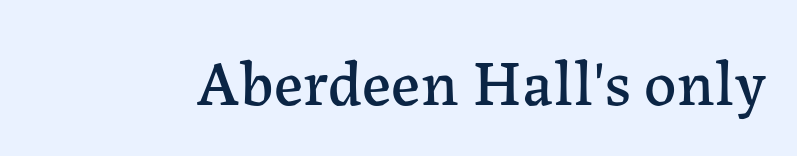
Q: Is the text italic (slanted)? A: No, it is upright.
Q: Is the typeface a serif or a sans-serif typeface? A: Serif.
Q: Is the text underlined? A: No.
Q: Is the spacing between letters normal or unusually wide? A: Normal.
Q: Width (condensed, normal, or wide)? A: Normal.
Q: Stroke contrast? A: Low.
Q: x-height? A: Medium.
Q: Monospaced? A: No.
